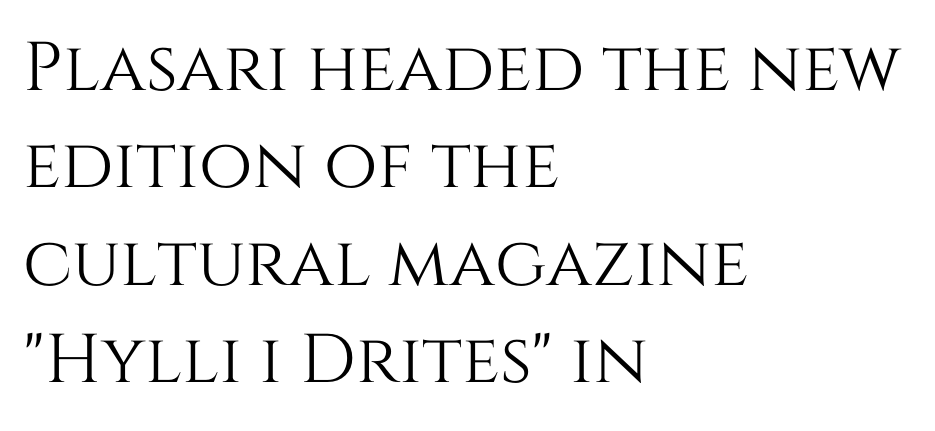
{"italic": "no", "width": "normal", "stroke_contrast": "medium", "x_height": "large", "monospaced": "no", "underline": "no", "align": "left", "line_spacing": "normal", "line_spacing_ratio": 1.41, "letter_spacing": "normal", "letter_spacing_em": 0.0, "glyph_px": 69}
